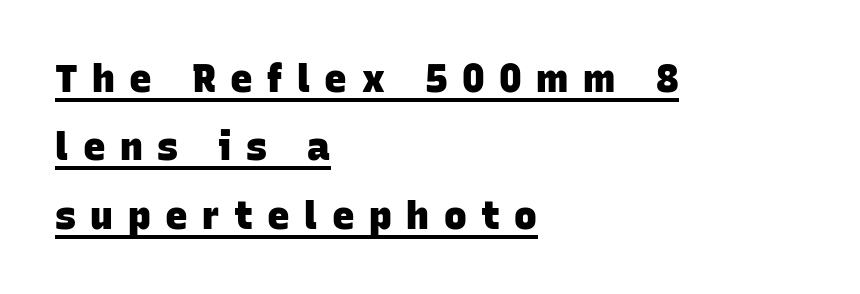
Q: Is the text bold? A: Yes.
Q: Is the typeface a serif or a sans-serif typeface? A: Sans-serif.
Q: Is the text underlined? A: Yes.
Q: How is the paragraph aligned? A: Left-aligned.
Q: Is the spacing between letters normal or unusually wide? A: Unusually wide.
Q: Width (condensed, normal, or wide)? A: Normal.
Q: Stroke contrast? A: Low.
Q: x-height? A: Large.
Q: Monospaced? A: No.
